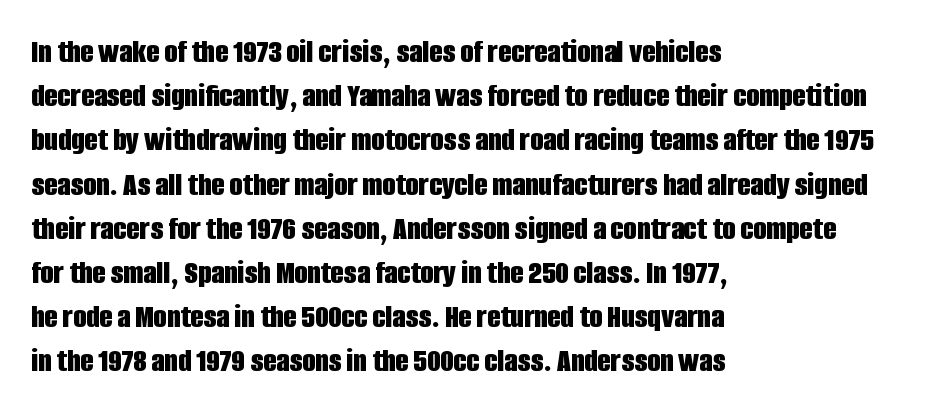
{"serif": "no", "italic": "no", "bold": "yes", "weight": "bold", "width": "condensed", "stroke_contrast": "low", "x_height": "large", "monospaced": "no", "underline": "no", "align": "left", "line_spacing": "normal", "line_spacing_ratio": 1.3, "letter_spacing": "normal", "letter_spacing_em": 0.0, "glyph_px": 34}
